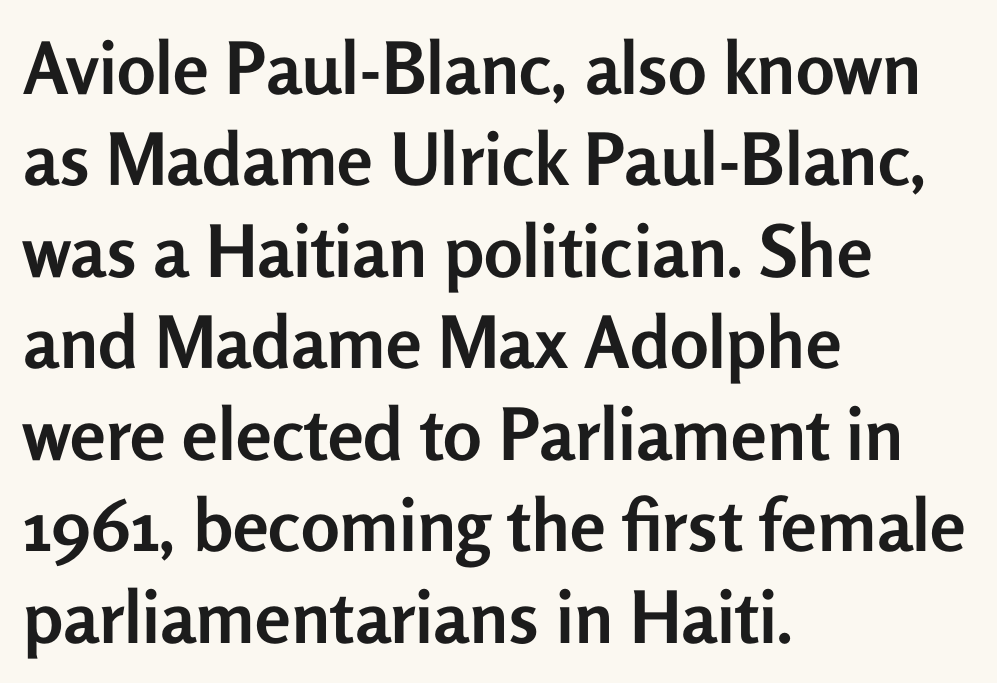
The image shows 72 px semibold sans-serif type, upright; set left-aligned, normal line spacing (1.27x), normal letter spacing, not underlined; low stroke contrast and a medium x-height.
